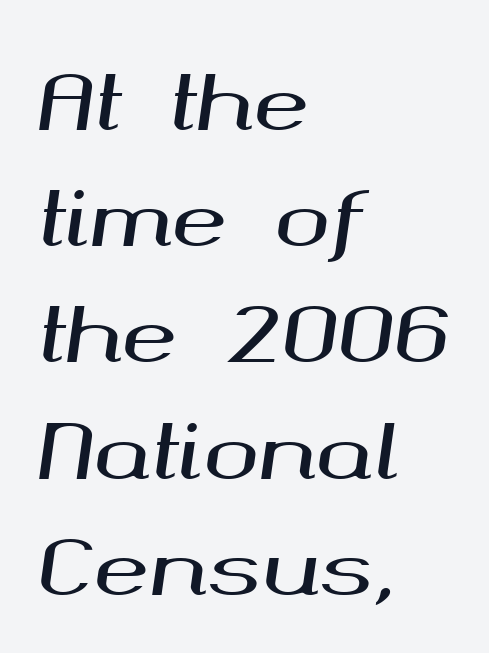
The image shows 75 px wide type, italic (leaning right); set left-aligned, normal line spacing (1.55x), normal letter spacing, not underlined; medium stroke contrast and a medium x-height.
